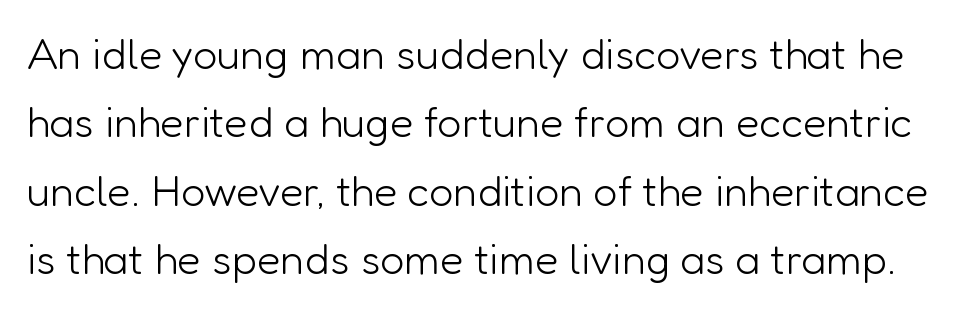
Each row of text sits above clean, open space. Weight class: somewhere from thin through regular. Spacing verdict: proportional, widths tailored to each character. This rendering leaves character spacing at its baseline value. Honestly, the row spacing looks completely unremarkable. Unlike italic type, these characters show no tilt at all.
